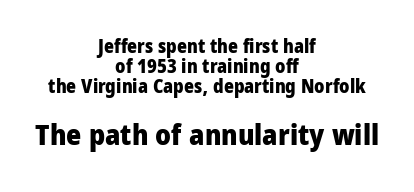
{"serif": "no", "italic": "no", "bold": "yes", "weight": "heavy", "width": "condensed", "stroke_contrast": "low", "x_height": "large", "monospaced": "no", "underline": "no", "align": "center", "line_spacing": "tight", "line_spacing_ratio": 1.05, "letter_spacing": "normal", "letter_spacing_em": 0.0, "larger_block": "second", "size_ratio": 1.53, "glyph_px": 29}
